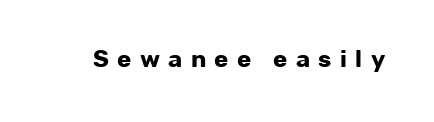
Words float on clear page, feet unadorned. As a designer I'd log this as weight 700, bold. If you drew a line through each stem, it would be perfectly vertical. Inter-character spacing is expanded well beyond the font's built-in metrics.
